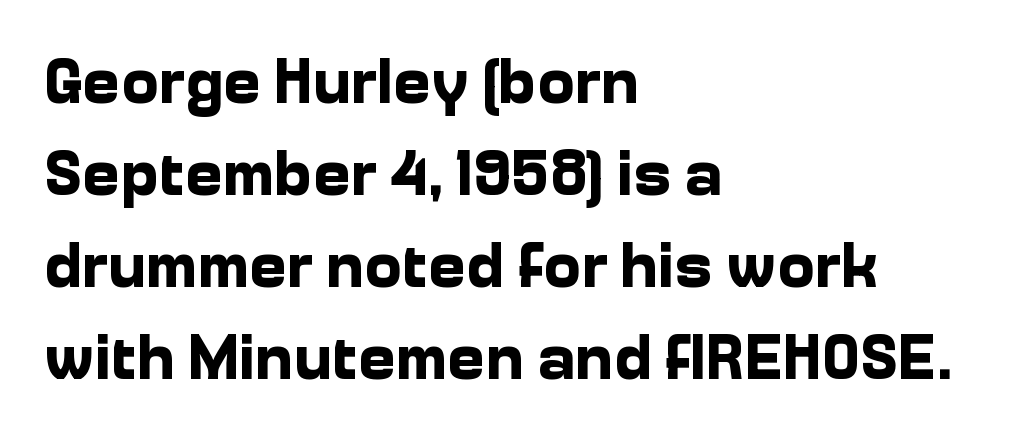
{"serif": "no", "italic": "no", "bold": "yes", "weight": "bold", "width": "normal", "stroke_contrast": "low", "x_height": "medium", "monospaced": "no", "underline": "no", "align": "left", "line_spacing": "normal", "line_spacing_ratio": 1.44, "letter_spacing": "normal", "letter_spacing_em": 0.0, "glyph_px": 64}
